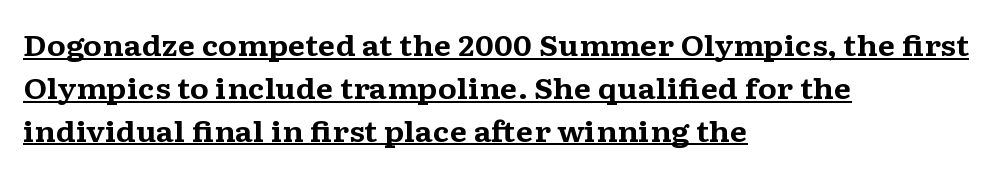
Q: Is the text bold? A: Yes.
Q: Is the text italic (slanted)? A: No, it is upright.
Q: Is the typeface a serif or a sans-serif typeface? A: Serif.
Q: Is the text underlined? A: Yes.
Q: How is the paragraph aligned? A: Left-aligned.
Q: Is the spacing between letters normal or unusually wide? A: Normal.
Q: Is the spacing between lines tight, normal or loose? A: Normal.
Q: Width (condensed, normal, or wide)? A: Wide.
Q: Stroke contrast? A: Medium.
Q: x-height? A: Medium.
Q: Monospaced? A: No.
